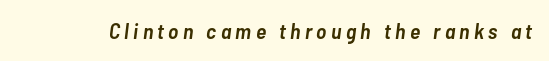
Nobody drew a line under any word here. The rendering uses a semibold face; strokes are thickened but not to full bold. Short note: letters widely spaced. The face used here has a pronounced slope to its letters.
